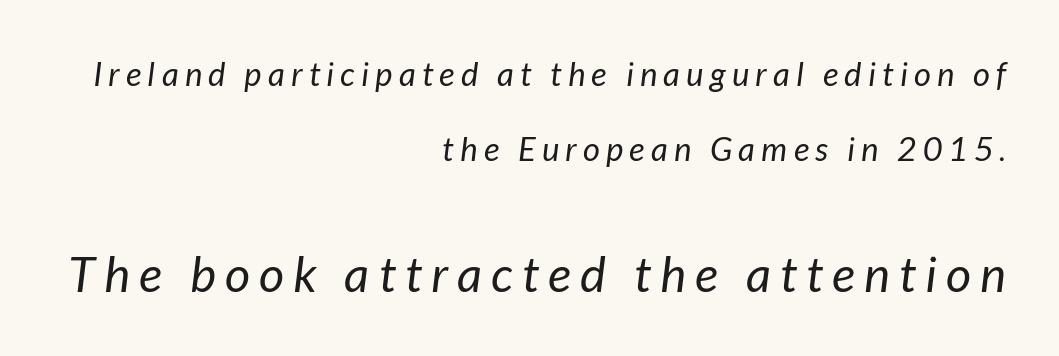
The image shows 49 px regular-weight type, italic (leaning right); set right-aligned, loose line spacing (2.28x), not underlined; the second (bottom) block is 1.48x larger; low stroke contrast and a medium x-height.
